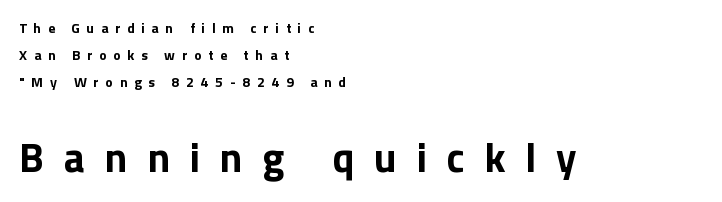
Q: Is the text bold? A: Yes.
Q: Is the text italic (slanted)? A: No, it is upright.
Q: Is the typeface a serif or a sans-serif typeface? A: Sans-serif.
Q: Is the text underlined? A: No.
Q: How is the paragraph aligned? A: Left-aligned.
Q: Is the spacing between letters normal or unusually wide? A: Unusually wide.
Q: Is the spacing between lines tight, normal or loose? A: Loose.
Q: Which block of text is set in a larger size, the first (top) or the second (bottom)? A: The second (bottom) one.
Q: Width (condensed, normal, or wide)? A: Normal.
Q: Stroke contrast? A: Low.
Q: x-height? A: Medium.
Q: Monospaced? A: No.
